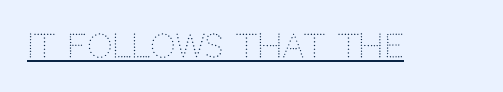
Q: Is the text bold? A: No.
Q: Is the text italic (slanted)? A: No, it is upright.
Q: Is the typeface a serif or a sans-serif typeface? A: Sans-serif.
Q: Is the text underlined? A: Yes.
Q: Is the spacing between letters normal or unusually wide? A: Normal.
Q: Width (condensed, normal, or wide)? A: Normal.
Q: Stroke contrast? A: Low.
Q: x-height? A: Large.
Q: Monospaced? A: No.
